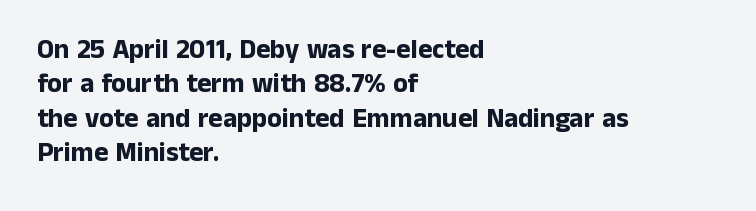
{"italic": "no", "bold": "yes", "underline": "no", "align": "left", "line_spacing": "normal", "line_spacing_ratio": 1.27, "letter_spacing": "normal", "letter_spacing_em": 0.0, "glyph_px": 27}
